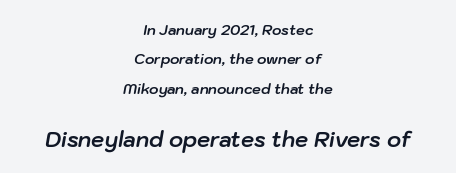
{"italic": "yes", "lean": "right", "slant_degrees": 10, "bold": "yes", "underline": "no", "align": "center", "line_spacing": "loose", "line_spacing_ratio": 2.1, "letter_spacing": "normal", "letter_spacing_em": 0.0, "larger_block": "second", "size_ratio": 1.5, "glyph_px": 21}
